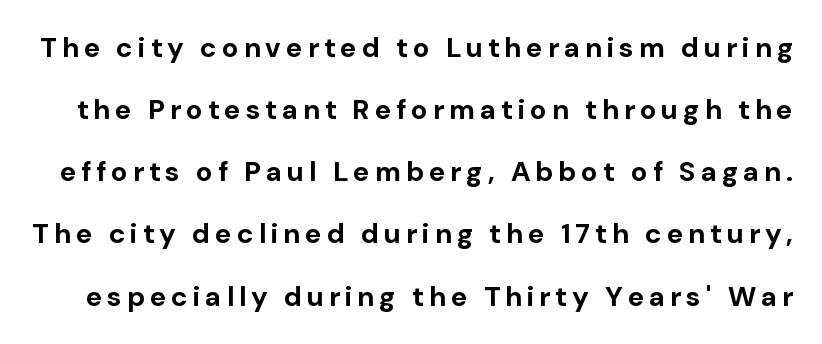
{"serif": "no", "italic": "no", "bold": "yes", "weight": "bold", "width": "normal", "stroke_contrast": "low", "x_height": "medium", "monospaced": "no", "underline": "no", "line_spacing": "loose", "line_spacing_ratio": 2.22, "glyph_px": 28}
